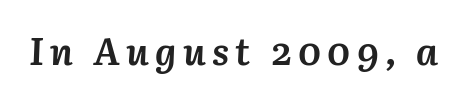
Decoration check: the copy has no underline. Every letter is thick-stroked: bold, no question. The letters advance in unequal steps, a hallmark of proportional type. Posture: slanted.
